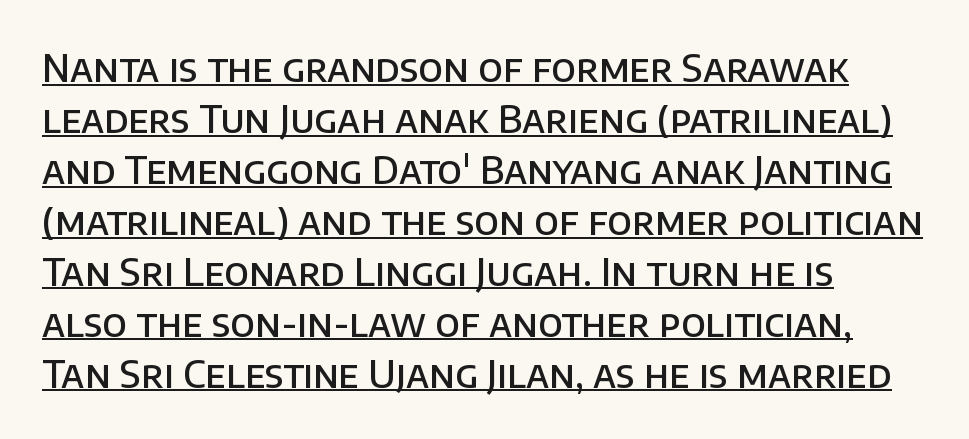
{"serif": "no", "italic": "no", "bold": "semi", "weight": "semibold", "width": "normal", "stroke_contrast": "low", "x_height": "large", "monospaced": "no", "underline": "yes", "align": "left", "line_spacing": "normal", "line_spacing_ratio": 1.34, "letter_spacing": "normal", "letter_spacing_em": 0.0, "glyph_px": 38}
